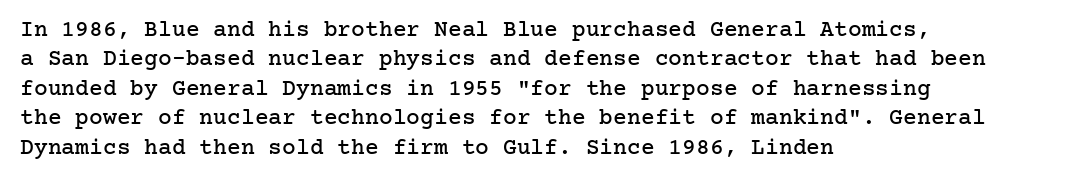
The image shows 23 px text type, upright; set left-aligned, normal line spacing (1.28x), normal letter spacing, not underlined.
